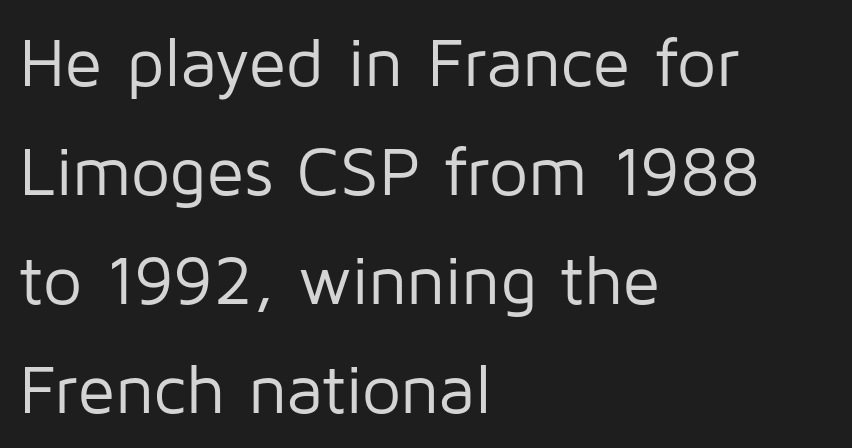
{"serif": "no", "italic": "no", "bold": "no", "weight": "regular", "width": "normal", "stroke_contrast": "low", "x_height": "medium", "monospaced": "no", "underline": "no", "align": "left", "line_spacing": "normal", "line_spacing_ratio": 1.58, "letter_spacing": "normal", "letter_spacing_em": 0.0, "glyph_px": 69}
